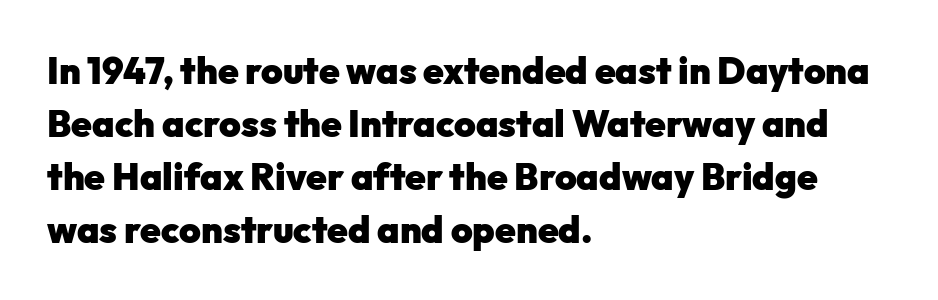
The image shows 37 px heavy sans-serif type, upright; set left-aligned, normal line spacing (1.43x), normal letter spacing, not underlined; low stroke contrast and a medium x-height.
